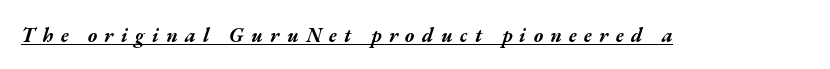
Does the lettering tilt? It does — this is italic. In terms of weight, the rendering is a true, heavy bold. The rendered words wear a rule along their underside. Is the letter spacing exaggerated? Yes — the characters are pushed far apart.
